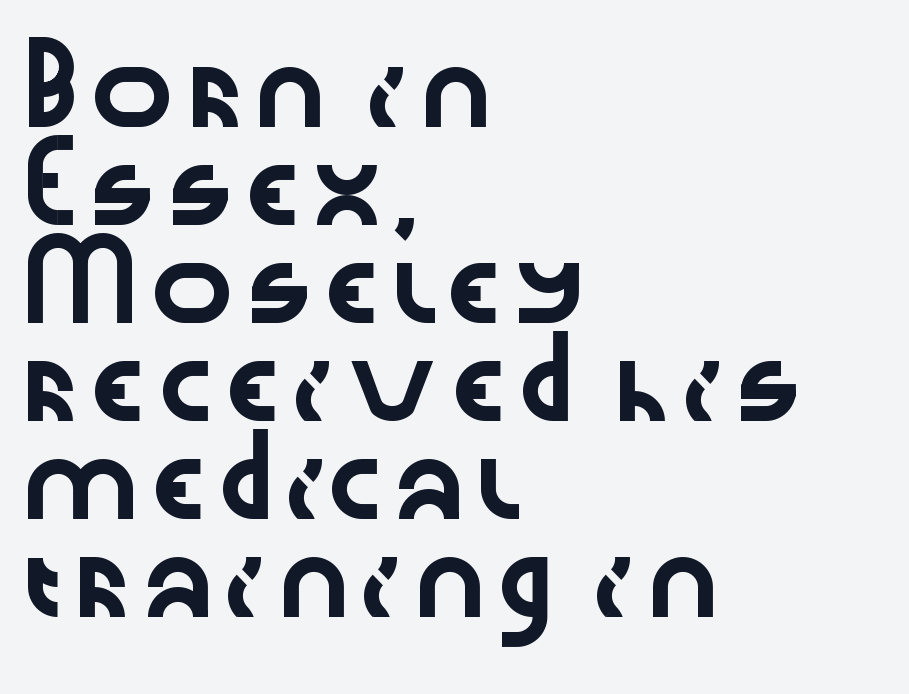
{"serif": "no", "italic": "no", "width": "wide", "stroke_contrast": "low", "x_height": "medium", "monospaced": "no", "underline": "no", "align": "left", "line_spacing": "normal", "line_spacing_ratio": 1.38, "letter_spacing": "normal", "letter_spacing_em": 0.0, "glyph_px": 71}
